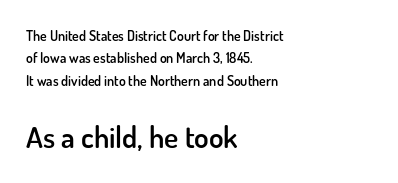
Just letters on the line, the space beneath them empty. Leftover space on each line is placed entirely after the last word. Size contrast runs from small at the top to large at the bottom. These lines are composed in type without serifs. How would I describe the line gaps? Plain and ordinary.
